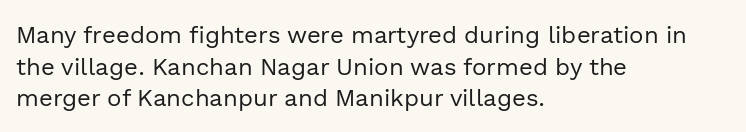
The image shows 24 px text type, upright; set left-aligned, normal line spacing (1.32x), normal letter spacing, not underlined.
